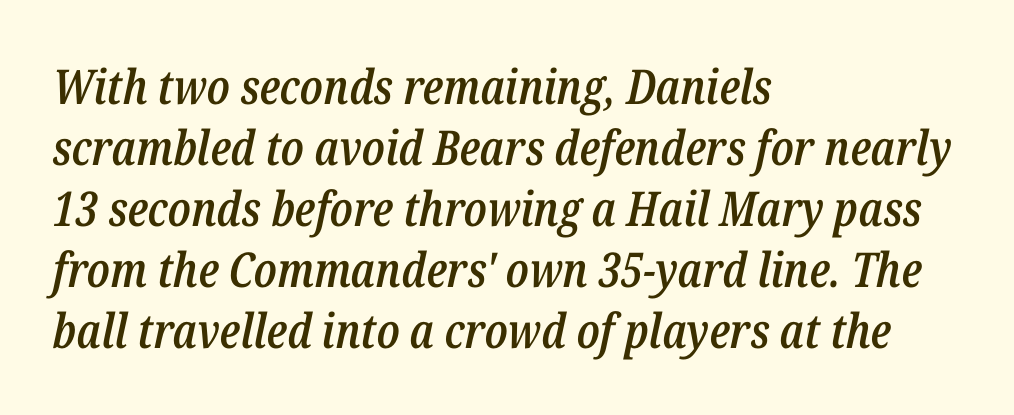
{"italic": "yes", "lean": "right", "slant_degrees": 12, "bold": "semi", "weight": "semibold", "width": "condensed", "stroke_contrast": "low", "x_height": "medium", "monospaced": "no", "underline": "no", "align": "left", "line_spacing": "normal", "line_spacing_ratio": 1.27, "letter_spacing": "normal", "letter_spacing_em": 0.0, "glyph_px": 48}
